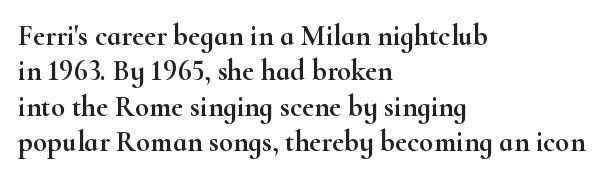
Each line starts at the same left margin while the right side varies. Students, note that the glyphs here touch the page at normal intervals. Do the characters align in a grid? No, the font is proportional. This is roman type, the default non-slanted kind. This rendering features lettering with no underline. The designer went with a serif here, giving each stem small feet.
